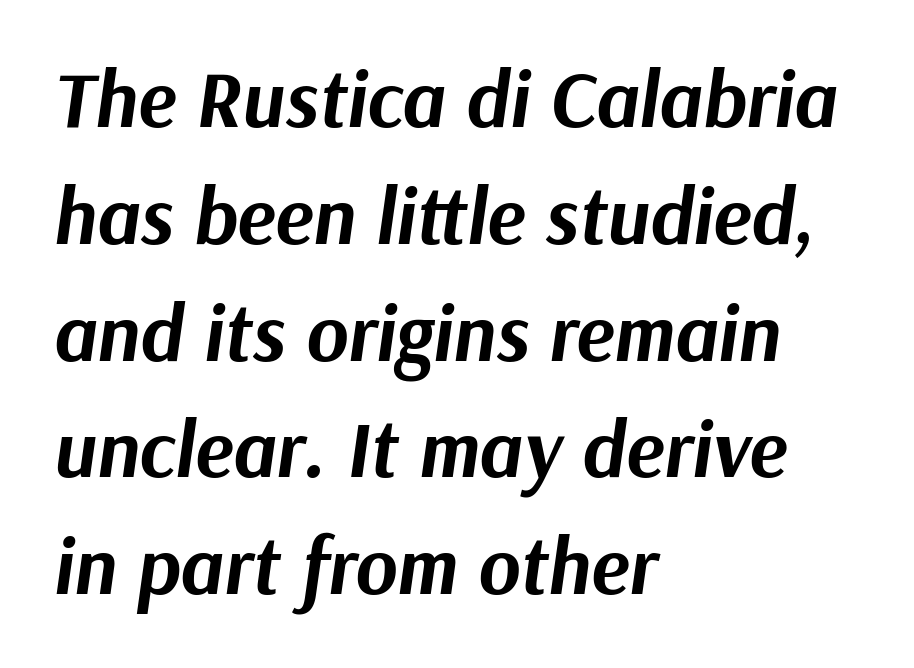
Q: Is the text bold? A: Yes.
Q: Is the text italic (slanted)? A: Yes, it leans right by about 9 degrees.
Q: Is the text underlined? A: No.
Q: How is the paragraph aligned? A: Left-aligned.
Q: Is the spacing between letters normal or unusually wide? A: Normal.
Q: Is the spacing between lines tight, normal or loose? A: Normal.
Q: Width (condensed, normal, or wide)? A: Normal.
Q: Stroke contrast? A: Medium.
Q: x-height? A: Medium.
Q: Monospaced? A: No.
